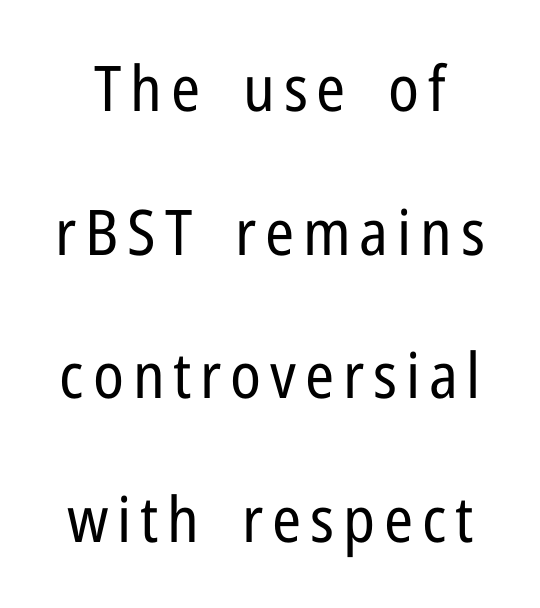
Type style note: lacks serifs. The passage shown is not underscored anywhere. Summary of vertical rhythm: relaxed, with wide interline spacing. When letters stand straight like this, we call the style roman or upright.
